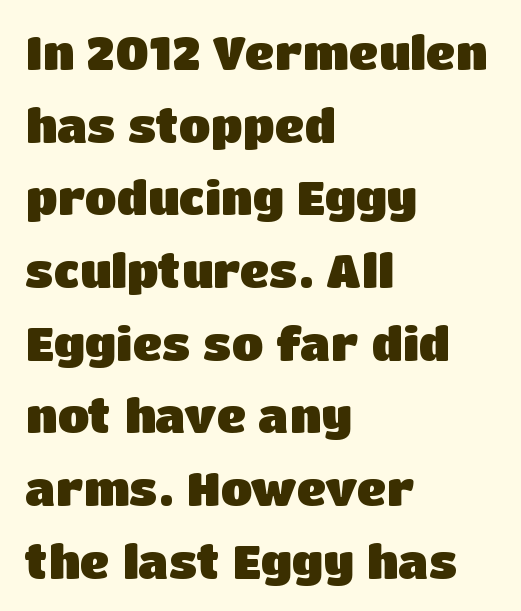
{"serif": "no", "italic": "no", "bold": "yes", "weight": "heavy", "width": "normal", "stroke_contrast": "low", "x_height": "large", "monospaced": "no", "underline": "no", "align": "left", "line_spacing": "normal", "line_spacing_ratio": 1.58, "letter_spacing": "normal", "letter_spacing_em": 0.0, "glyph_px": 46}
